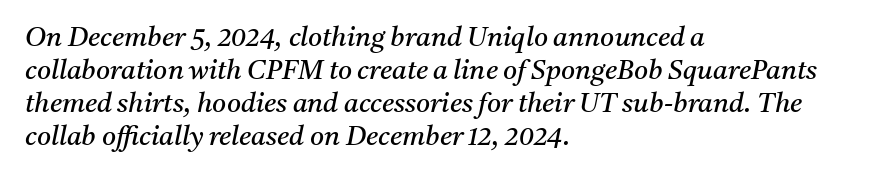
The rendering applies a slant to the glyphs. Letter spacing: default. A bare baseline throughout the passage. Compared with a centered layout, this one pins lines to the left instead. The letters look calm and open, with moderate or lighter stems.
